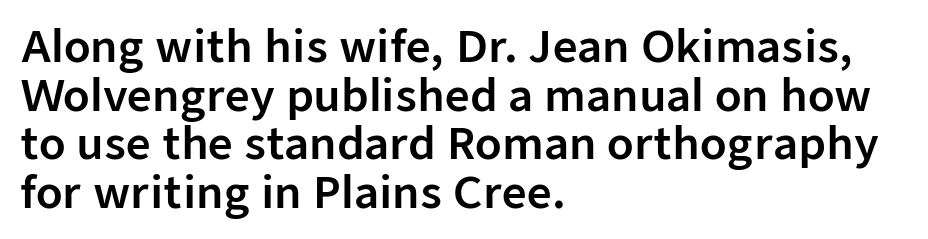
The image shows 43 px sans-serif type, upright; set left-aligned, tight line spacing (1.13x), normal letter spacing, not underlined; low stroke contrast and a medium x-height.
